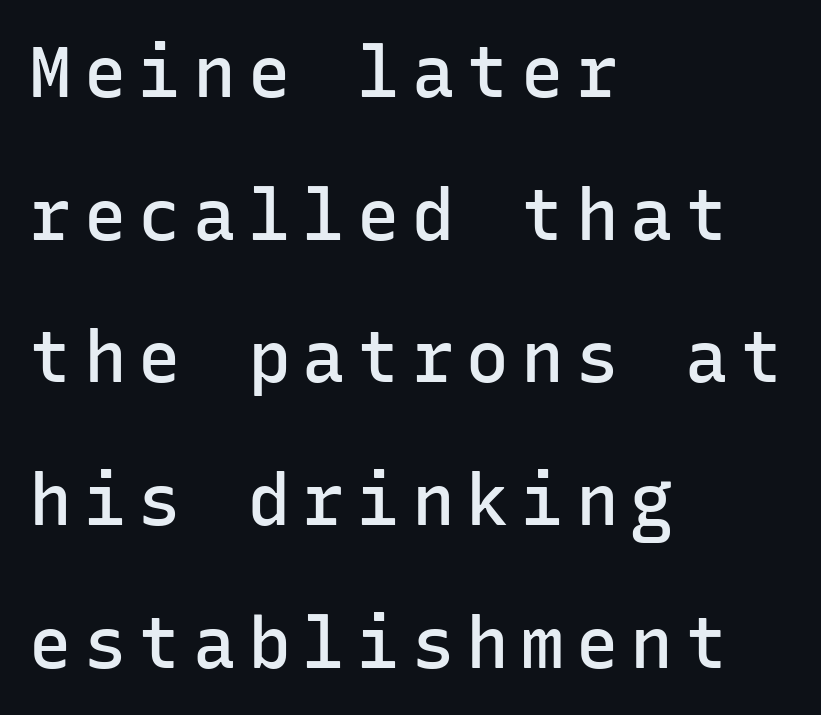
The image shows 71 px semibold sans-serif type, upright, monospaced; set left-aligned, loose line spacing (2.01x), not underlined; low stroke contrast and a medium x-height.
